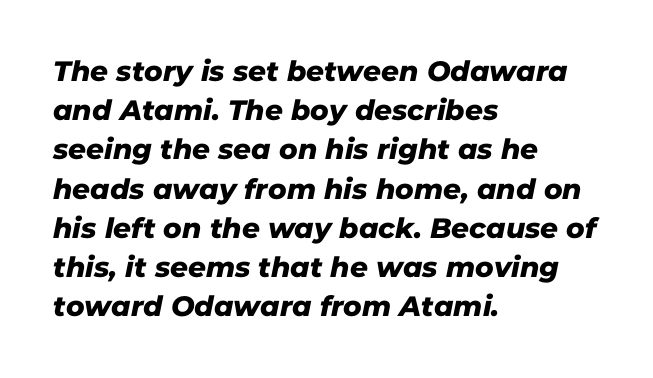
The face used here is a sans, in the tradition of grotesques and geometrics. A typesetter would call this leading conventional body-copy spacing. If you drew a ruler down the left edge, every line would touch it. Note the varied advance widths — an 'i' is clearly narrower than an 'm'. Tracking here is standard; glyphs follow each other at the usual distance. Descender tails drop into unmarked territory.
